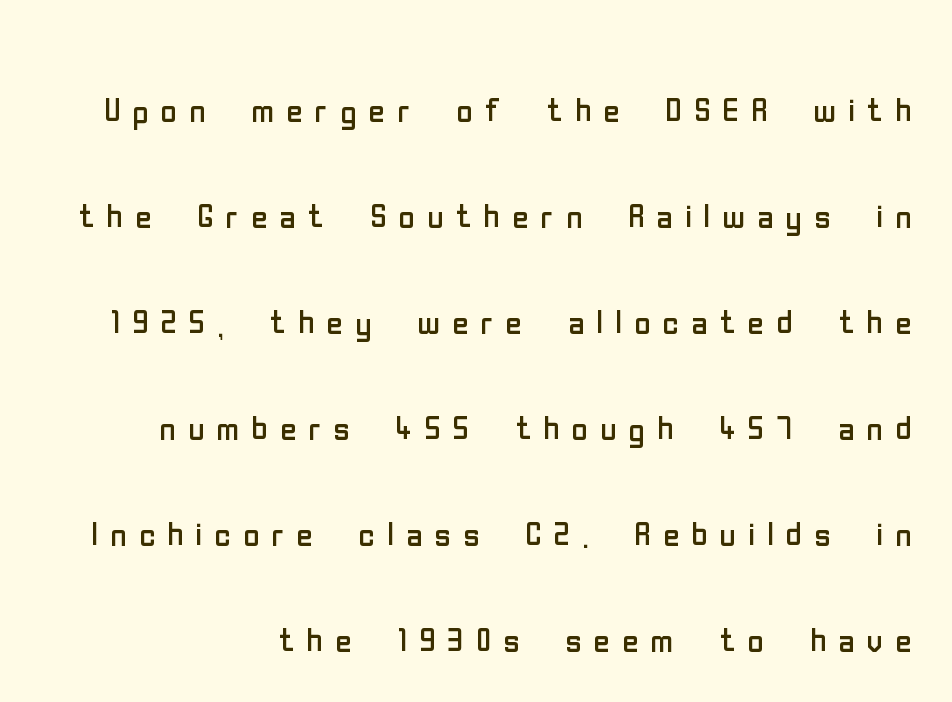
Airy leading. No chunkiness to these letters — they're not bold. Rule under the text: the space is simply empty. Are there feet on the stems? There aren't — it's a sans. Nope, not italic — everything's standing straight. Is this a fixed-width face? No — the glyphs have proportional, varying widths.
